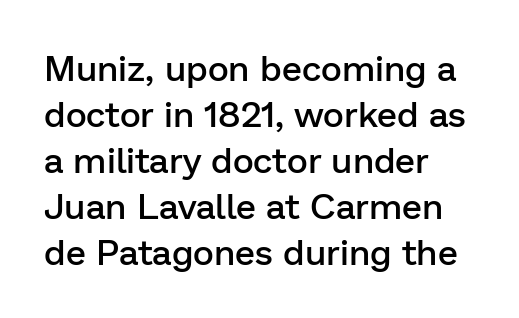
{"serif": "no", "italic": "no", "bold": "semi", "weight": "semibold", "width": "normal", "stroke_contrast": "low", "x_height": "medium", "monospaced": "no", "underline": "no", "align": "left", "line_spacing": "normal", "line_spacing_ratio": 1.28, "letter_spacing": "normal", "letter_spacing_em": 0.0, "glyph_px": 36}
